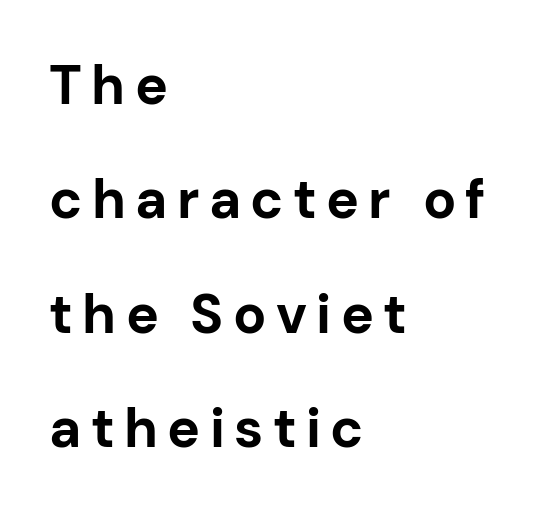
Q: Is the text bold? A: Yes.
Q: Is the text italic (slanted)? A: No, it is upright.
Q: Is the typeface a serif or a sans-serif typeface? A: Sans-serif.
Q: Is the text underlined? A: No.
Q: How is the paragraph aligned? A: Left-aligned.
Q: Is the spacing between lines tight, normal or loose? A: Loose.
Q: Width (condensed, normal, or wide)? A: Normal.
Q: Stroke contrast? A: Low.
Q: x-height? A: Medium.
Q: Monospaced? A: No.
